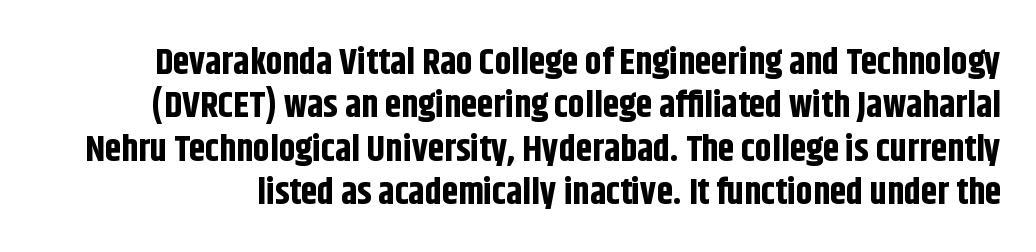
The image shows 37 px bold, condensed sans-serif type, upright; set line spacing 1.17x, normal letter spacing, not underlined; low stroke contrast and a large x-height.
